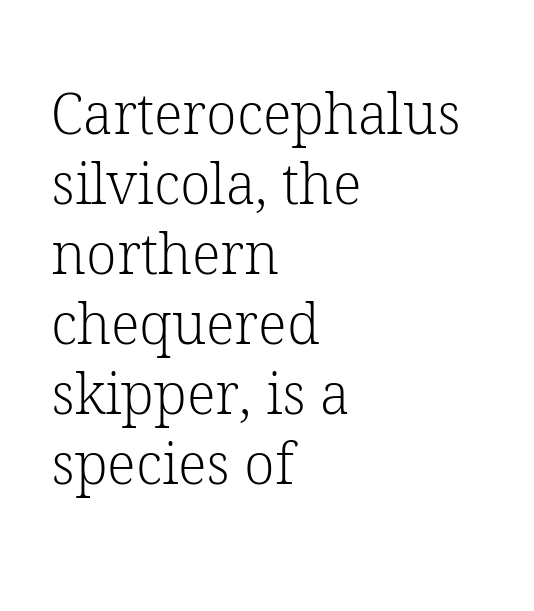
Q: Is the text bold? A: No.
Q: Is the text italic (slanted)? A: No, it is upright.
Q: Is the typeface a serif or a sans-serif typeface? A: Serif.
Q: Is the text underlined? A: No.
Q: How is the paragraph aligned? A: Left-aligned.
Q: Is the spacing between letters normal or unusually wide? A: Normal.
Q: Is the spacing between lines tight, normal or loose? A: Normal.
Q: Width (condensed, normal, or wide)? A: Normal.
Q: Stroke contrast? A: Low.
Q: x-height? A: Medium.
Q: Monospaced? A: No.
